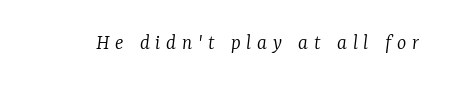
{"italic": "yes", "lean": "right", "slant_degrees": 7, "bold": "no", "underline": "no", "letter_spacing": "wide", "letter_spacing_em": 0.26, "glyph_px": 22}
